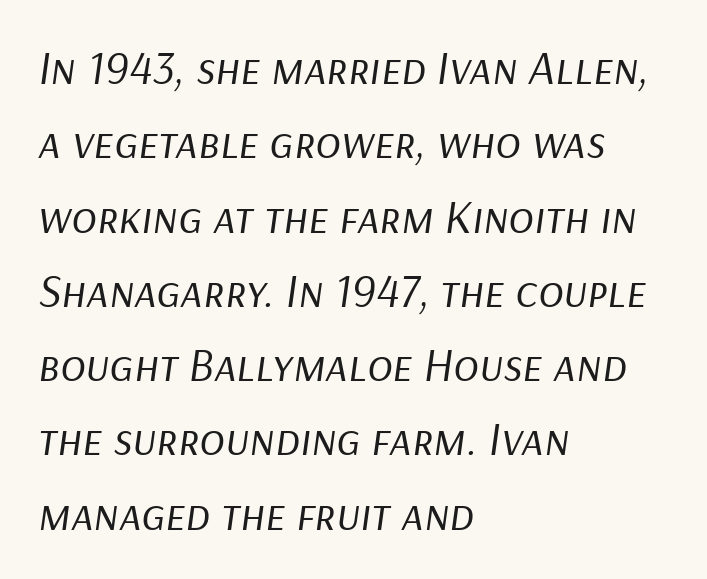
{"italic": "yes", "lean": "right", "slant_degrees": 9, "bold": "no", "weight": "regular", "width": "normal", "stroke_contrast": "low", "x_height": "medium", "monospaced": "no", "underline": "no", "align": "left", "line_spacing": "normal", "line_spacing_ratio": 1.58, "letter_spacing": "normal", "letter_spacing_em": 0.0, "glyph_px": 47}
